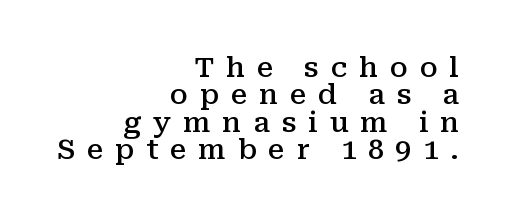
The image shows 28 px semibold serif type, upright; set right-aligned, tight line spacing (0.98x), unusually wide letter spacing (+0.42 em), not underlined; medium stroke contrast and a medium x-height.
